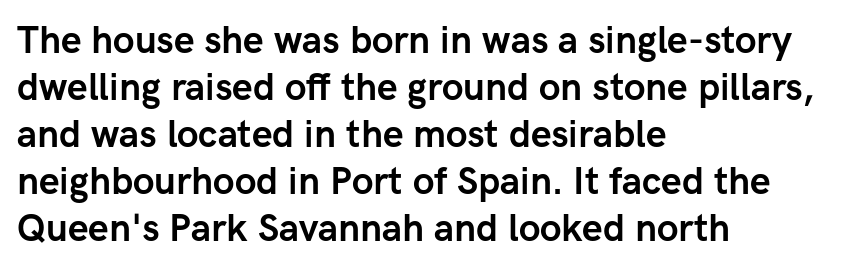
The image shows 37 px semibold sans-serif type, upright; set left-aligned, normal line spacing (1.27x), normal letter spacing, not underlined; low stroke contrast and a medium x-height.
